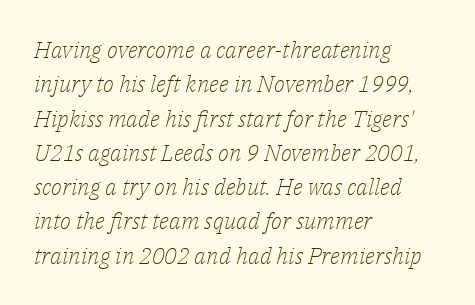
Does the leading feel generous? No, just average. Leftover space on each line is placed entirely after the last word. Words appear dense and cohesive because spacing is normal. The letters are slanted; this is an italic face. The strokes carry an ordinary text weight at most. Descender tails drop into unmarked territory.
